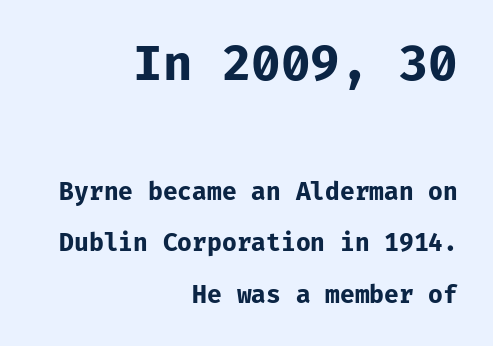
Q: Is the text bold? A: Yes.
Q: Is the text italic (slanted)? A: No, it is upright.
Q: Is the typeface a serif or a sans-serif typeface? A: Sans-serif.
Q: Is the text underlined? A: No.
Q: How is the paragraph aligned? A: Right-aligned.
Q: Is the spacing between letters normal or unusually wide? A: Normal.
Q: Is the spacing between lines tight, normal or loose? A: Loose.
Q: Which block of text is set in a larger size, the first (top) or the second (bottom)? A: The first (top) one.
Q: Width (condensed, normal, or wide)? A: Normal.
Q: Stroke contrast? A: Low.
Q: x-height? A: Medium.
Q: Monospaced? A: Yes.
